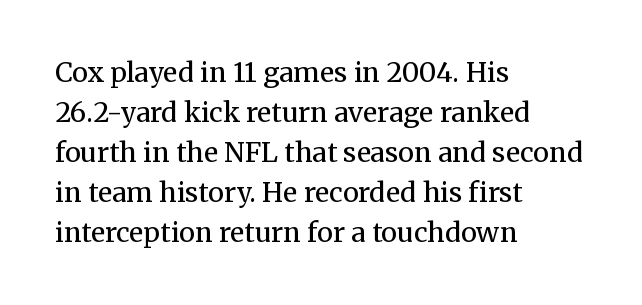
{"italic": "no", "bold": "no", "underline": "no", "align": "left", "line_spacing": "normal", "line_spacing_ratio": 1.48, "letter_spacing": "normal", "letter_spacing_em": 0.0, "glyph_px": 27}
